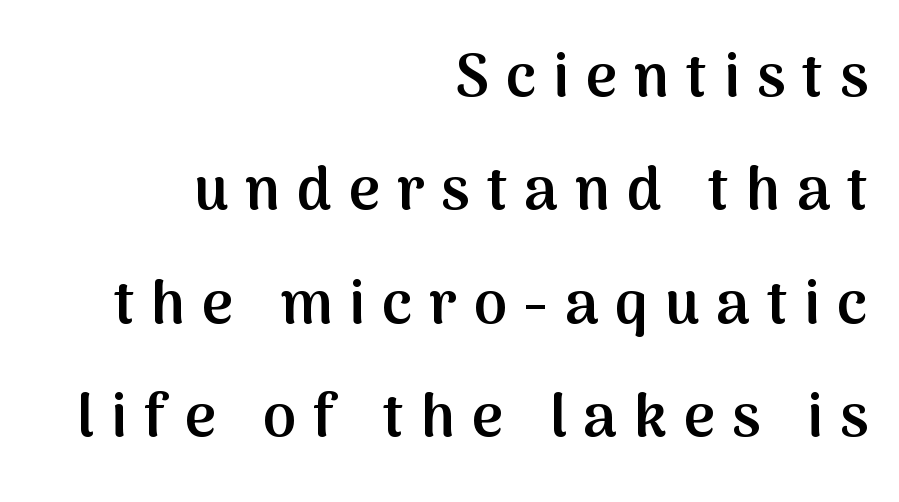
{"serif": "no", "italic": "no", "bold": "semi", "weight": "semibold", "width": "normal", "stroke_contrast": "medium", "x_height": "medium", "monospaced": "no", "underline": "no", "align": "right", "line_spacing_ratio": 1.89, "letter_spacing": "wide", "letter_spacing_em": 0.28, "glyph_px": 60}
